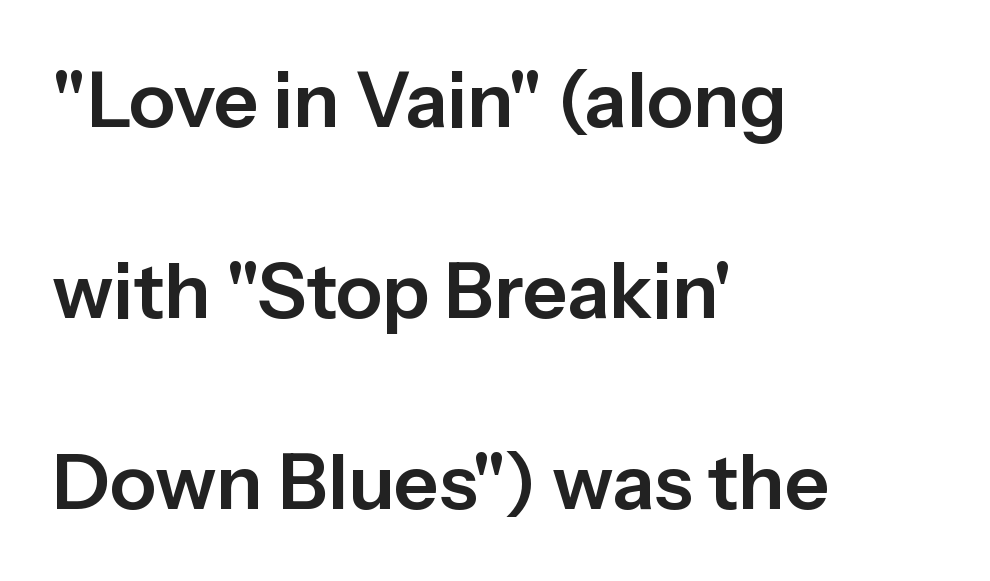
Q: Is the text italic (slanted)? A: No, it is upright.
Q: Is the typeface a serif or a sans-serif typeface? A: Sans-serif.
Q: Is the text underlined? A: No.
Q: How is the paragraph aligned? A: Left-aligned.
Q: Is the spacing between letters normal or unusually wide? A: Normal.
Q: Is the spacing between lines tight, normal or loose? A: Loose.
Q: Width (condensed, normal, or wide)? A: Normal.
Q: Stroke contrast? A: Low.
Q: x-height? A: Medium.
Q: Monospaced? A: No.
